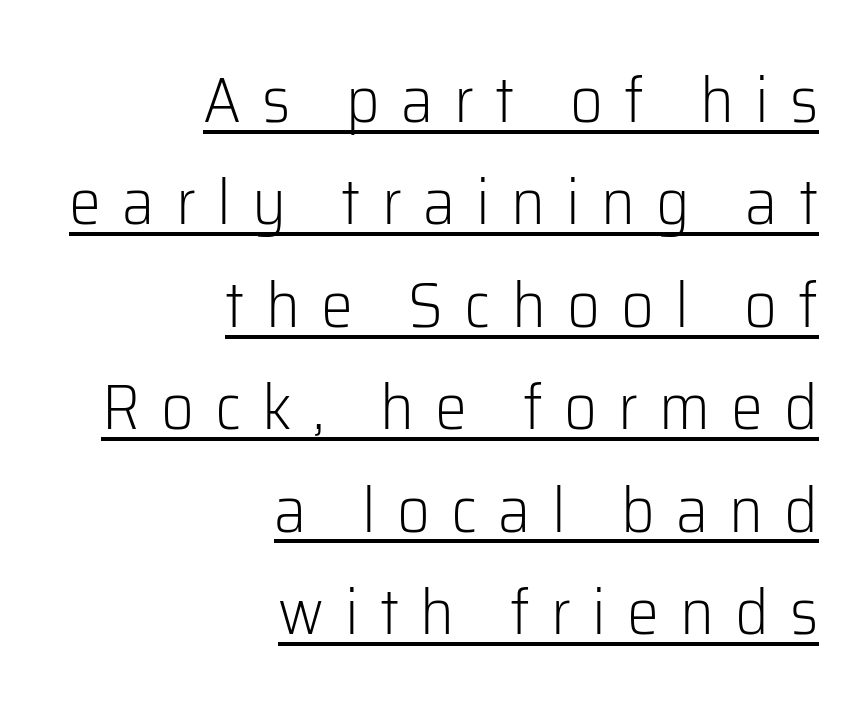
The strokes carry an ordinary text weight at most. A baseline rule has been typeset under these characters. The rendering anchors every line to the right-hand side. Posture: vertical. You can tell from the bare stems that sans-serif type was used.
